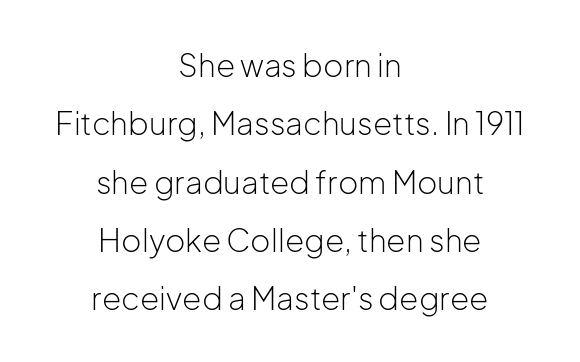
The type is set solid horizontally, with unmodified tracking. It's the straight-up-and-down kind of type. Each letter keeps its own natural width here, so spacing adapts to shape. Descenders are the only things crossing below the line. The letterforms sit at book weight or below. The rendering positions every line midway between the sides.
